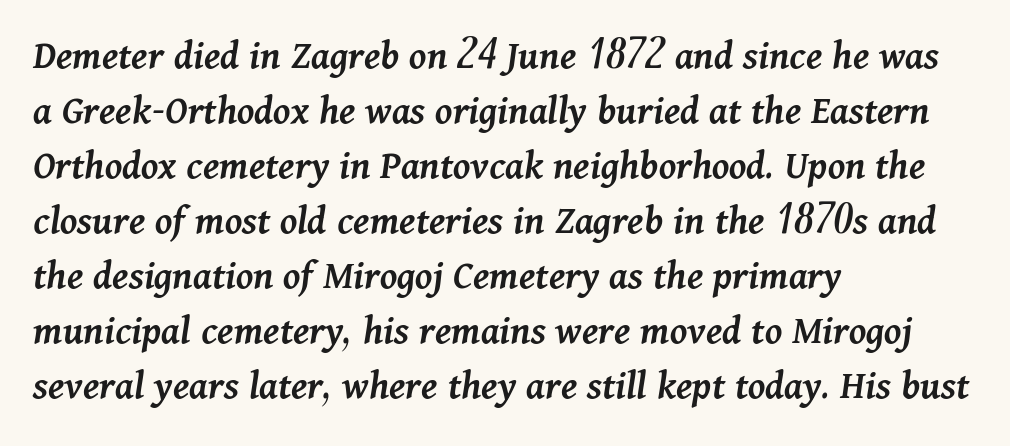
Q: Is the text bold? A: Semi-bold.
Q: Is the text italic (slanted)? A: Yes, it leans right by about 11 degrees.
Q: Is the text underlined? A: No.
Q: How is the paragraph aligned? A: Left-aligned.
Q: Is the spacing between letters normal or unusually wide? A: Normal.
Q: Is the spacing between lines tight, normal or loose? A: Normal.
Q: Width (condensed, normal, or wide)? A: Normal.
Q: Stroke contrast? A: Medium.
Q: x-height? A: Medium.
Q: Monospaced? A: No.
